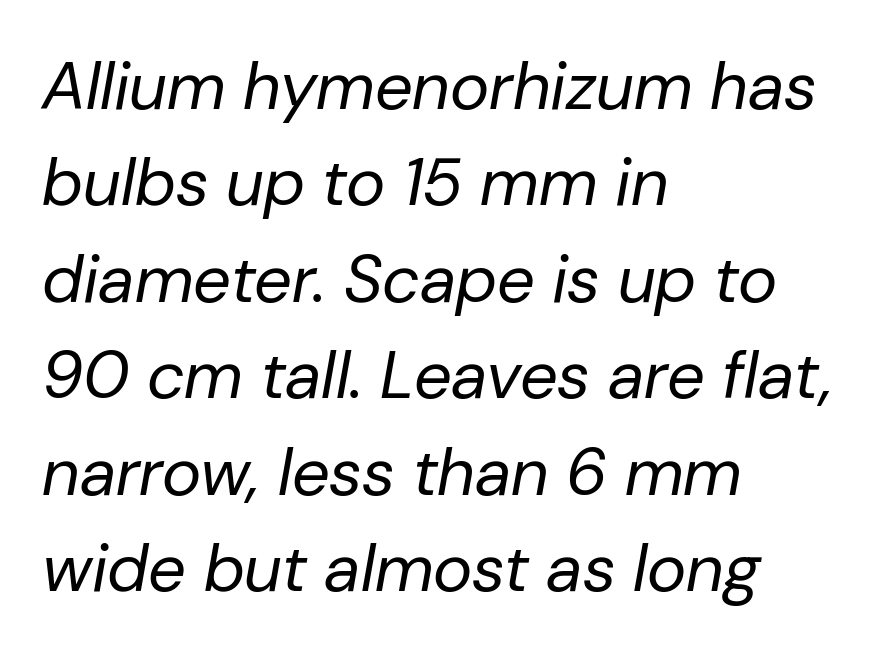
{"italic": "yes", "lean": "right", "slant_degrees": 10, "bold": "no", "weight": "regular", "width": "normal", "stroke_contrast": "low", "x_height": "medium", "monospaced": "no", "underline": "no", "align": "left", "line_spacing": "normal", "line_spacing_ratio": 1.44, "letter_spacing": "normal", "letter_spacing_em": 0.0, "glyph_px": 67}
